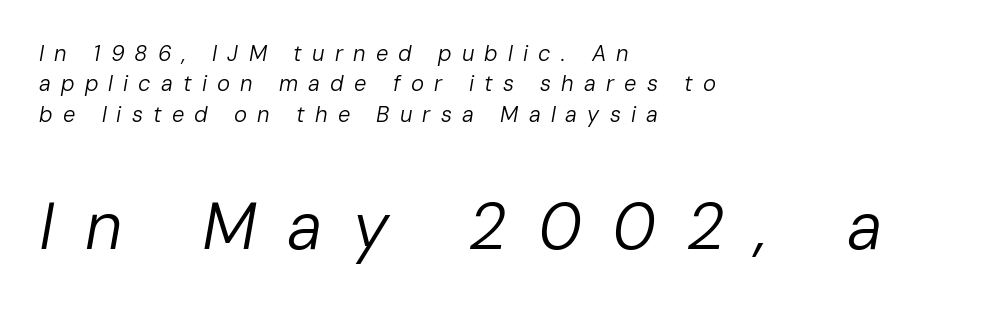
The image shows 66 px regular-weight type, italic (leaning right); set left-aligned, normal line spacing (1.38x), unusually wide letter spacing (+0.46 em), not underlined; the second (bottom) block is 3.0x larger; low stroke contrast and a medium x-height.
